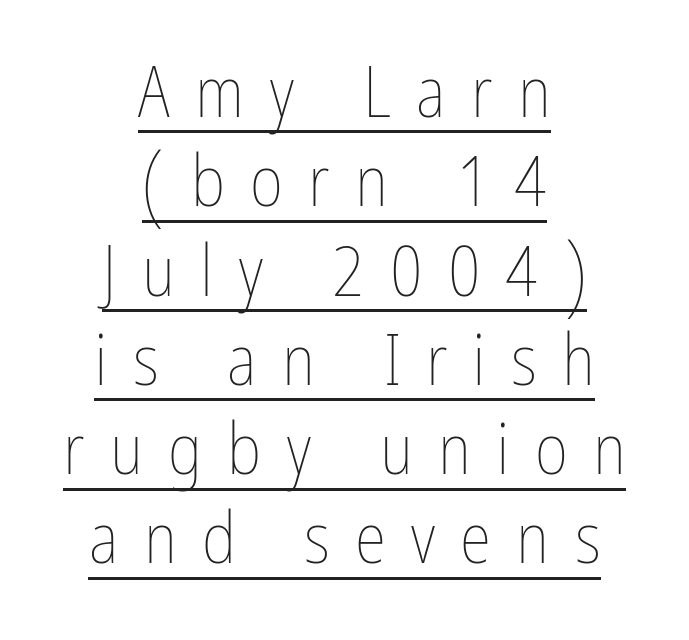
Q: Is the text bold? A: No.
Q: Is the text italic (slanted)? A: No, it is upright.
Q: Is the text underlined? A: Yes.
Q: How is the paragraph aligned? A: Centered.
Q: Is the spacing between letters normal or unusually wide? A: Unusually wide.
Q: Width (condensed, normal, or wide)? A: Condensed.
Q: Stroke contrast? A: Low.
Q: x-height? A: Medium.
Q: Monospaced? A: No.
